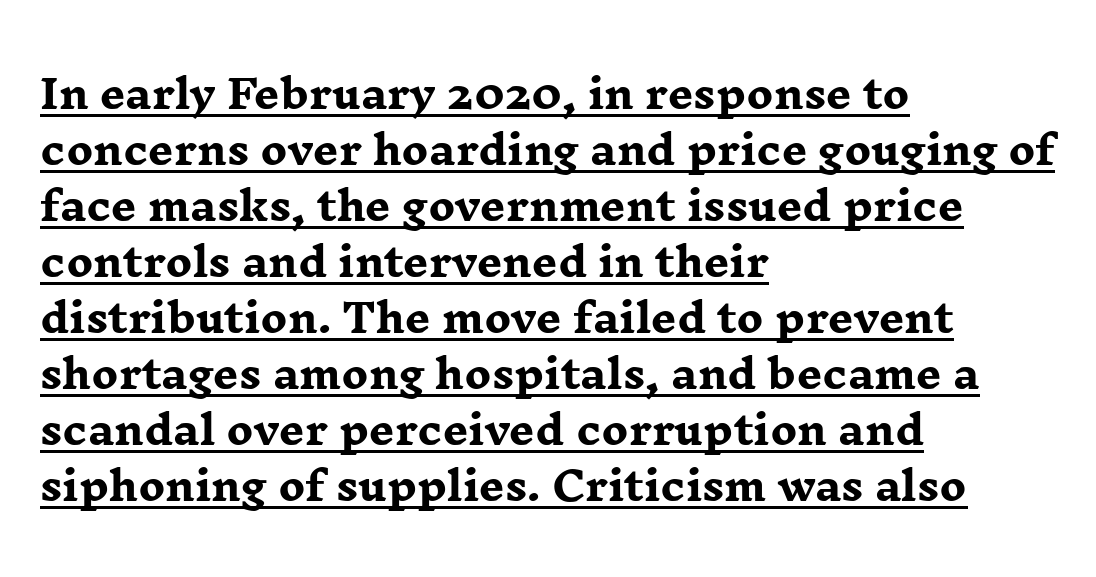
{"serif": "yes", "italic": "no", "bold": "yes", "weight": "heavy", "width": "wide", "stroke_contrast": "low", "x_height": "medium", "monospaced": "no", "underline": "yes", "align": "left", "line_spacing": "normal", "line_spacing_ratio": 1.4, "letter_spacing": "normal", "letter_spacing_em": 0.0, "glyph_px": 40}
